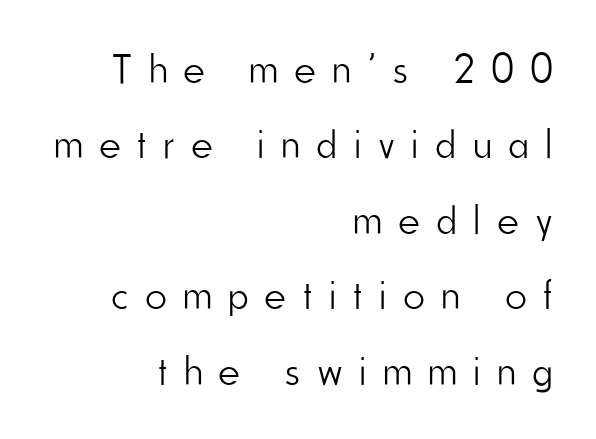
Q: Is the text bold? A: No.
Q: Is the text italic (slanted)? A: No, it is upright.
Q: Is the typeface a serif or a sans-serif typeface? A: Sans-serif.
Q: Is the text underlined? A: No.
Q: How is the paragraph aligned? A: Right-aligned.
Q: Is the spacing between letters normal or unusually wide? A: Unusually wide.
Q: Width (condensed, normal, or wide)? A: Condensed.
Q: Stroke contrast? A: Low.
Q: x-height? A: Small.
Q: Monospaced? A: No.
